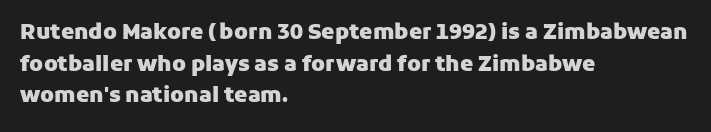
The image shows 21 px bold type, upright; set left-aligned, normal line spacing (1.51x), normal letter spacing, not underlined.
